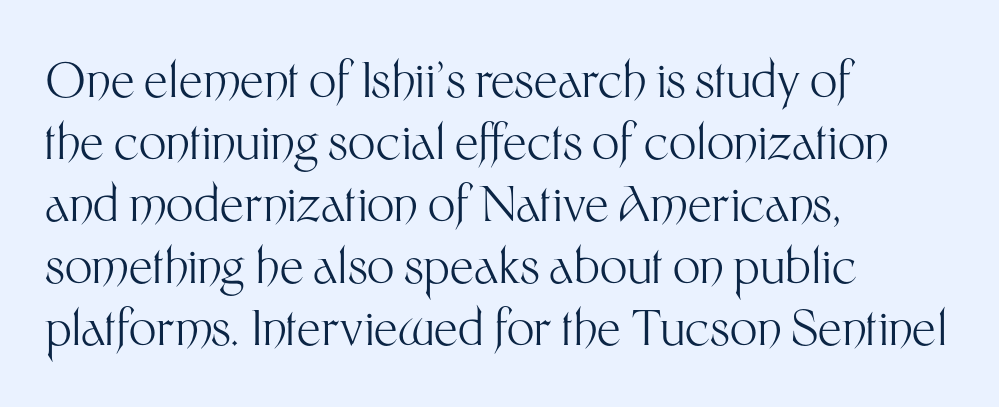
Q: Is the text bold? A: No.
Q: Is the text italic (slanted)? A: No, it is upright.
Q: Is the typeface a serif or a sans-serif typeface? A: Sans-serif.
Q: Is the text underlined? A: No.
Q: How is the paragraph aligned? A: Left-aligned.
Q: Is the spacing between letters normal or unusually wide? A: Normal.
Q: Is the spacing between lines tight, normal or loose? A: Normal.
Q: Width (condensed, normal, or wide)? A: Normal.
Q: Stroke contrast? A: Medium.
Q: x-height? A: Medium.
Q: Monospaced? A: No.
